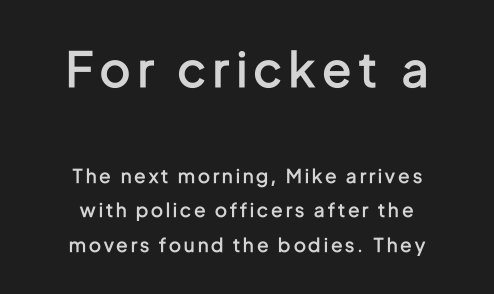
{"serif": "no", "italic": "no", "bold": "semi", "weight": "semibold", "width": "condensed", "stroke_contrast": "low", "x_height": "medium", "monospaced": "no", "underline": "no", "align": "center", "line_spacing_ratio": 1.82, "larger_block": "first", "size_ratio": 2.53, "glyph_px": 48}
